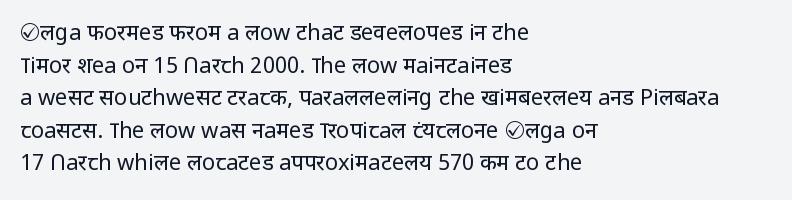
Rows of type keep a routine distance in the vertical direction. The space beneath each line is pristine and unruled. Which margin do the lines hug? The left one — the right edge is uneven. The letterforms sit shoulder to shoulder at normal distance.
